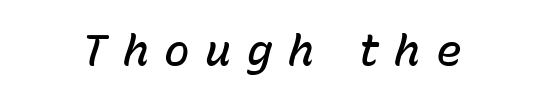
This sample uses an oblique cut, with every glyph tilted off the vertical. Is this a fixed-width face? No — the glyphs have proportional, varying widths. Words appear elongated and porous because spacing is wide. Notice the strokes are somewhat thickened but not fully heavy: this is a semibold. Plain, unruled lines of type.
